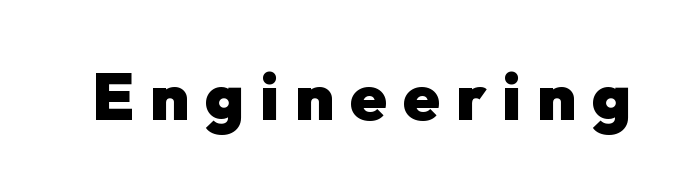
{"serif": "no", "italic": "no", "bold": "yes", "weight": "heavy", "width": "normal", "stroke_contrast": "low", "x_height": "medium", "monospaced": "no", "underline": "no", "letter_spacing": "wide", "letter_spacing_em": 0.24, "glyph_px": 66}
